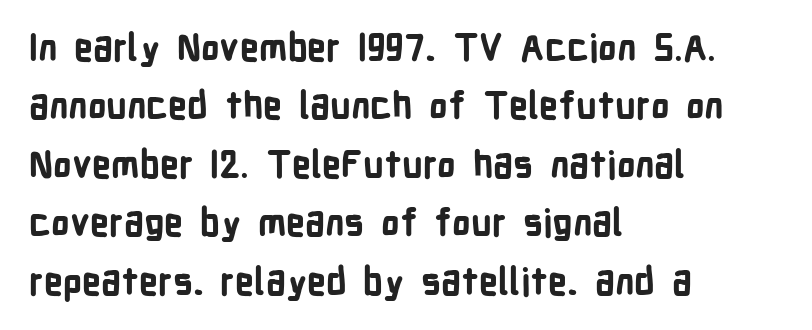
Q: Is the text bold? A: Yes.
Q: Is the text italic (slanted)? A: No, it is upright.
Q: Is the typeface a serif or a sans-serif typeface? A: Sans-serif.
Q: Is the text underlined? A: No.
Q: How is the paragraph aligned? A: Left-aligned.
Q: Is the spacing between letters normal or unusually wide? A: Normal.
Q: Is the spacing between lines tight, normal or loose? A: Normal.
Q: Width (condensed, normal, or wide)? A: Condensed.
Q: Stroke contrast? A: Low.
Q: x-height? A: Medium.
Q: Monospaced? A: No.
